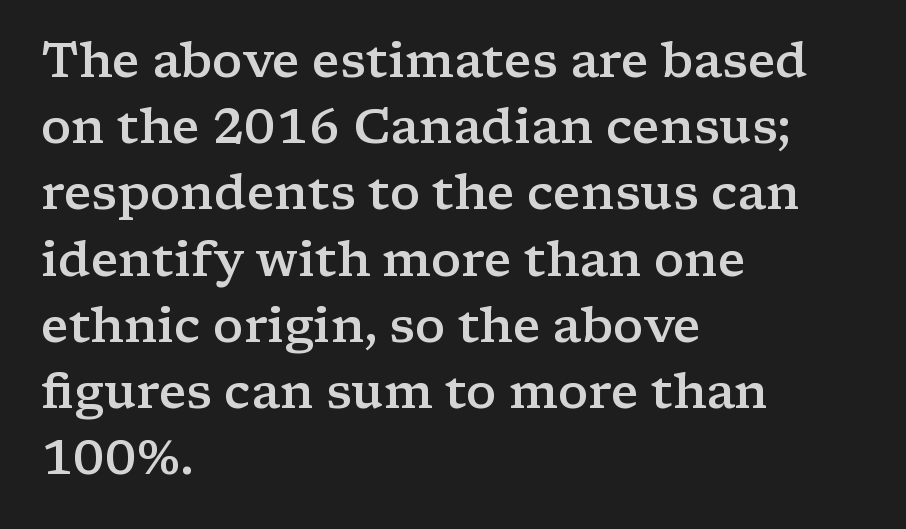
{"serif": "yes", "italic": "no", "bold": "semi", "weight": "semibold", "width": "wide", "stroke_contrast": "low", "x_height": "medium", "monospaced": "no", "underline": "no", "align": "left", "line_spacing": "normal", "line_spacing_ratio": 1.38, "letter_spacing": "normal", "letter_spacing_em": 0.0, "glyph_px": 48}
